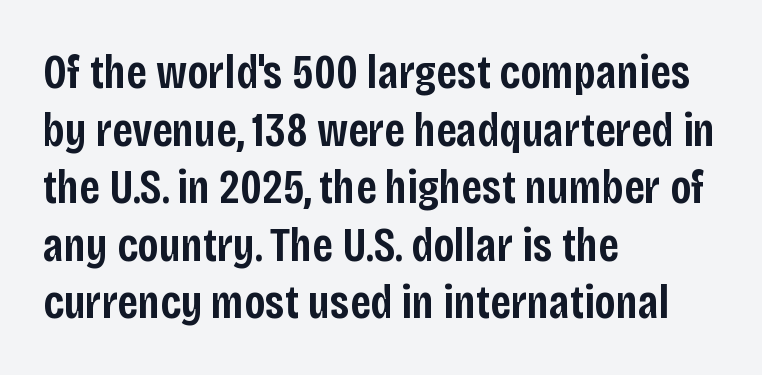
Proportional: the letters do not fall into vertical columns. The typeface chosen for these lines omits serifs. The rag falls on the right side of this text block. Typographic density is moderately raised because the face is semibold.
